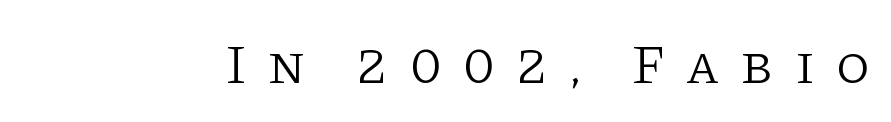
The image shows 55 px light serif type, upright; set unusually wide letter spacing (+0.38 em), not underlined; low stroke contrast and a large x-height.
